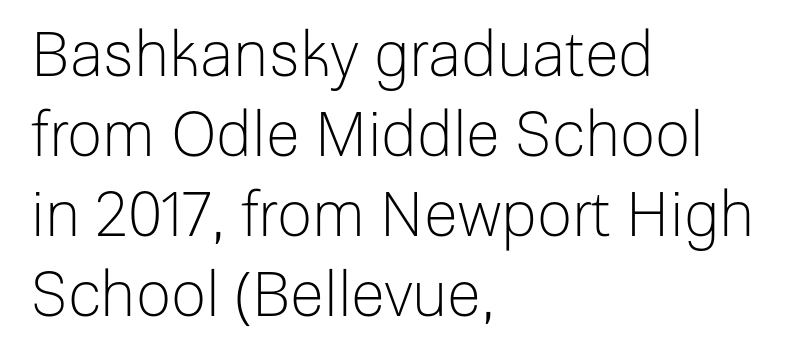
{"serif": "no", "italic": "no", "bold": "no", "weight": "light", "width": "normal", "stroke_contrast": "low", "x_height": "medium", "monospaced": "no", "underline": "no", "align": "left", "line_spacing": "normal", "line_spacing_ratio": 1.29, "letter_spacing": "normal", "letter_spacing_em": 0.0, "glyph_px": 62}
